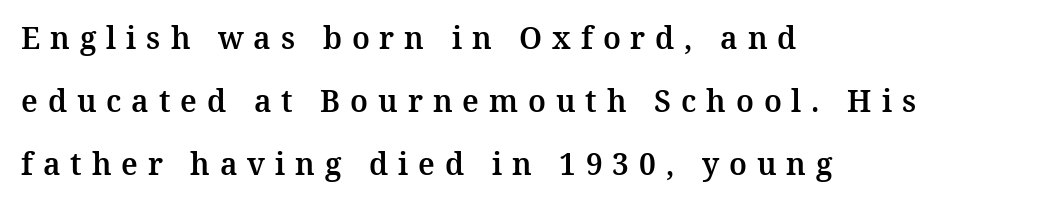
{"serif": "yes", "italic": "no", "width": "normal", "stroke_contrast": "medium", "x_height": "medium", "monospaced": "no", "underline": "no", "align": "left", "line_spacing": "loose", "line_spacing_ratio": 2.1, "letter_spacing": "wide", "letter_spacing_em": 0.33, "glyph_px": 30}
